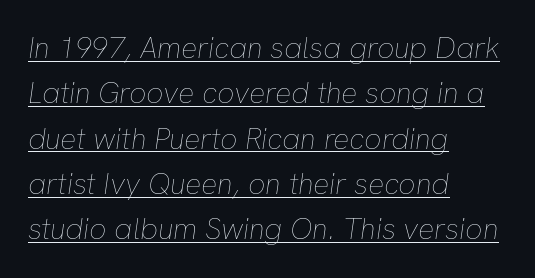
The image shows 30 px thin type, italic (leaning right); set left-aligned, normal line spacing (1.51x), normal letter spacing, underlined; low stroke contrast and a medium x-height.
